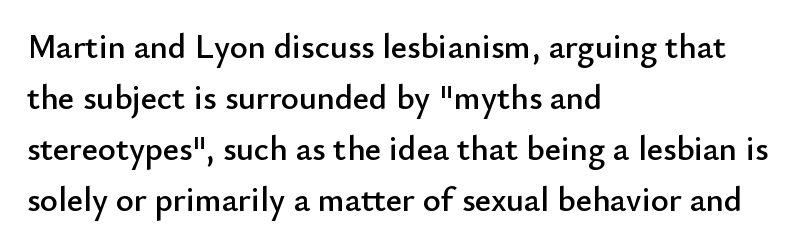
{"serif": "no", "italic": "no", "width": "normal", "stroke_contrast": "low", "x_height": "small", "monospaced": "no", "underline": "no", "align": "left", "line_spacing": "normal", "line_spacing_ratio": 1.5, "letter_spacing": "normal", "letter_spacing_em": 0.0, "glyph_px": 34}
